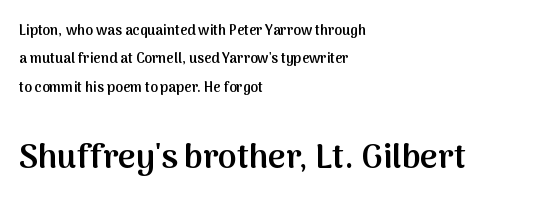
Interline gaps are noticeably wide in this sample. Is this a sans? Yes — the strokes have no serifs. Character widths vary here, with narrow letters taking less room than wide ones. Each row of text sits above clean, open space.
